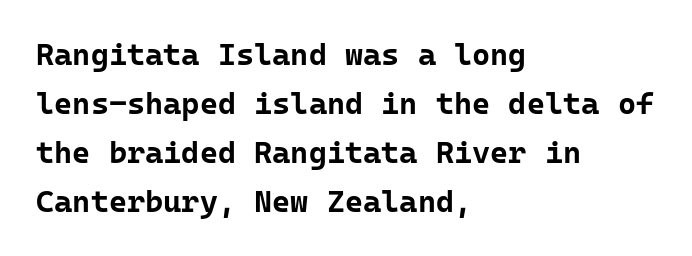
{"serif": "no", "italic": "no", "bold": "yes", "weight": "bold", "width": "normal", "stroke_contrast": "low", "x_height": "medium", "monospaced": "yes", "underline": "no", "align": "left", "line_spacing": "normal", "line_spacing_ratio": 1.58, "letter_spacing": "normal", "letter_spacing_em": 0.0, "glyph_px": 31}
